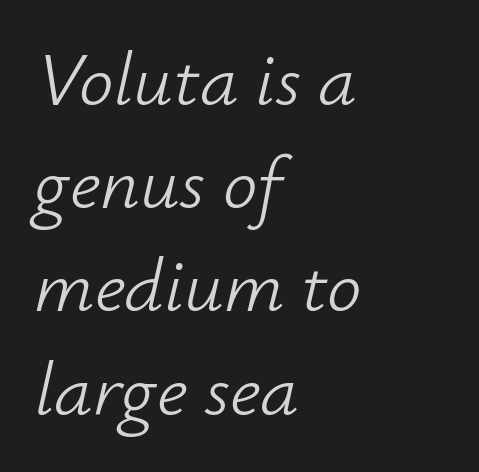
{"italic": "yes", "lean": "right", "slant_degrees": 12, "bold": "no", "weight": "light", "width": "normal", "stroke_contrast": "low", "x_height": "small", "monospaced": "no", "underline": "no", "align": "left", "line_spacing": "normal", "line_spacing_ratio": 1.34, "letter_spacing": "normal", "letter_spacing_em": 0.0, "glyph_px": 77}
